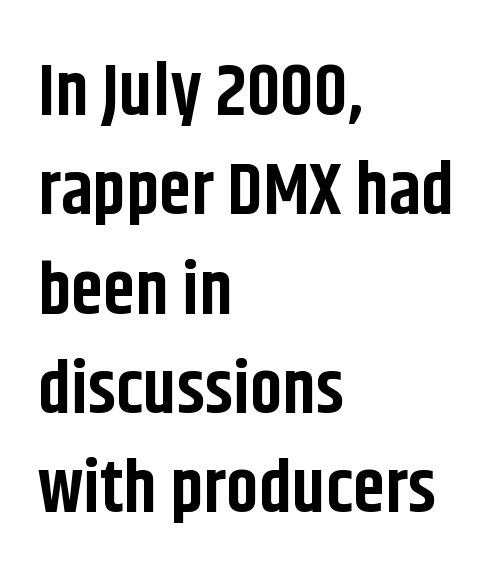
{"serif": "no", "italic": "no", "bold": "yes", "weight": "bold", "width": "condensed", "stroke_contrast": "low", "x_height": "large", "monospaced": "no", "underline": "no", "align": "left", "line_spacing": "normal", "line_spacing_ratio": 1.36, "letter_spacing": "normal", "letter_spacing_em": 0.0, "glyph_px": 73}
